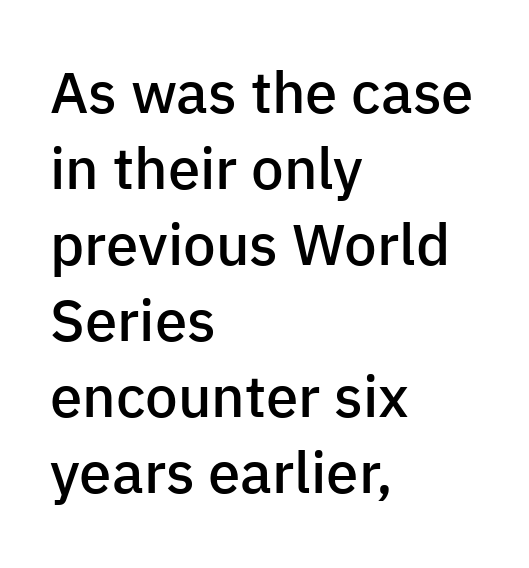
Unlike a traditional serif, this face leaves its strokes unadorned. Descenders hang freely into open space. The axis of the letterforms is exactly vertical. Successive baselines arrive at the customary interval. A somewhat darkened texture: the type is semibold rather than bold.
